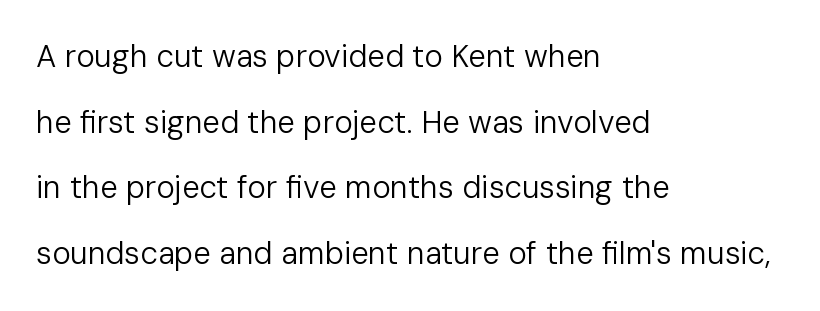
{"serif": "no", "italic": "no", "bold": "no", "weight": "regular", "width": "normal", "stroke_contrast": "low", "x_height": "medium", "monospaced": "no", "underline": "no", "align": "left", "line_spacing": "loose", "line_spacing_ratio": 2.12, "letter_spacing": "normal", "letter_spacing_em": 0.0, "glyph_px": 31}
